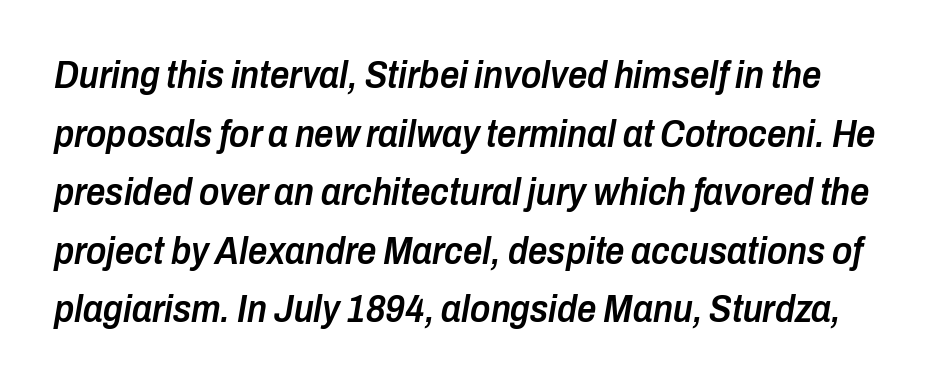
The rendering uses natural spacing where letterforms have individual widths. The passage shown is semibold, sitting just below true bold. Compared with ordinary roman type, these characters are visibly tilted. The gaps between neighbouring characters are ordinary and unremarkable. Is there much room between lines? A standard amount, neither cramped nor airy.
